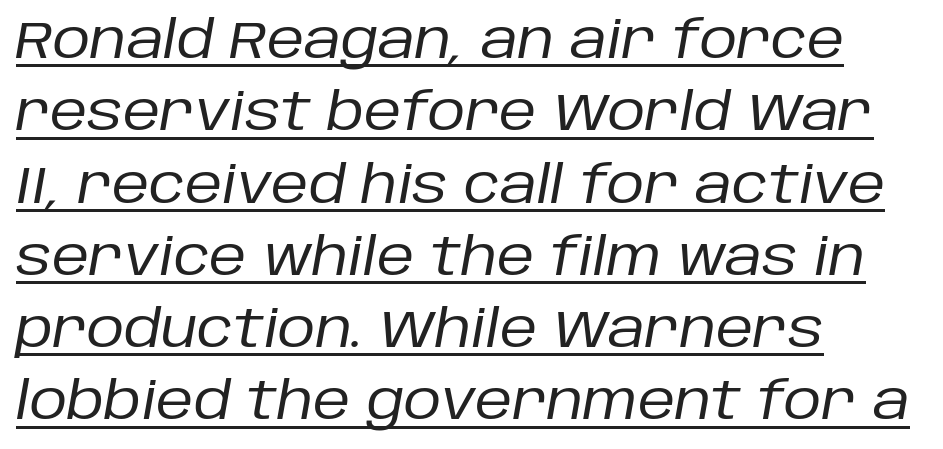
Q: Is the text bold? A: No.
Q: Is the text italic (slanted)? A: Yes, it leans right by about 10 degrees.
Q: Is the text underlined? A: Yes.
Q: How is the paragraph aligned? A: Left-aligned.
Q: Is the spacing between letters normal or unusually wide? A: Normal.
Q: Is the spacing between lines tight, normal or loose? A: Normal.
Q: Width (condensed, normal, or wide)? A: Normal.
Q: Stroke contrast? A: Low.
Q: x-height? A: Large.
Q: Monospaced? A: No.
